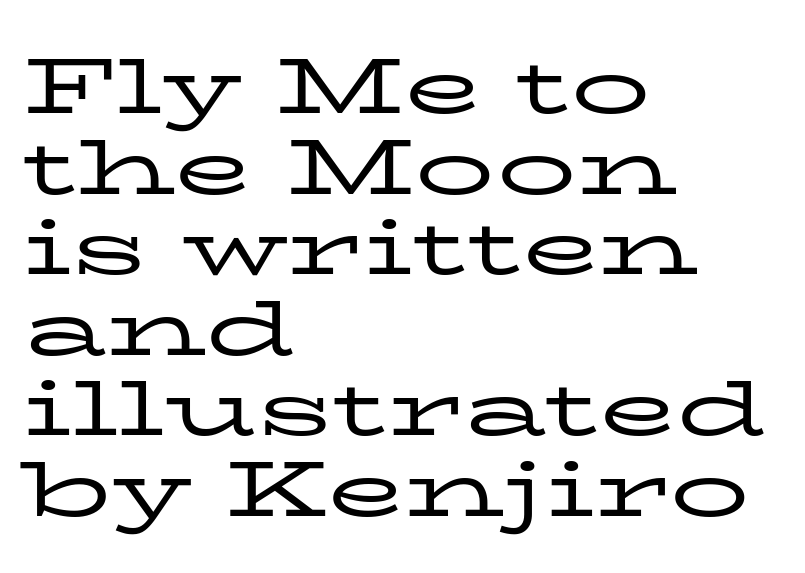
{"serif": "yes", "italic": "no", "bold": "no", "weight": "regular", "width": "wide", "stroke_contrast": "low", "x_height": "medium", "monospaced": "no", "underline": "no", "align": "left", "line_spacing": "tight", "line_spacing_ratio": 1.02, "letter_spacing": "normal", "letter_spacing_em": 0.0, "glyph_px": 79}
